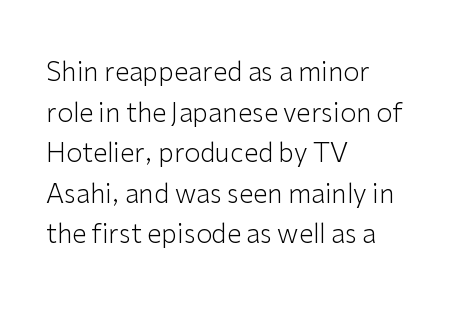
{"italic": "no", "bold": "no", "underline": "no", "align": "left", "line_spacing": "normal", "line_spacing_ratio": 1.56, "letter_spacing": "normal", "letter_spacing_em": 0.0, "glyph_px": 26}
